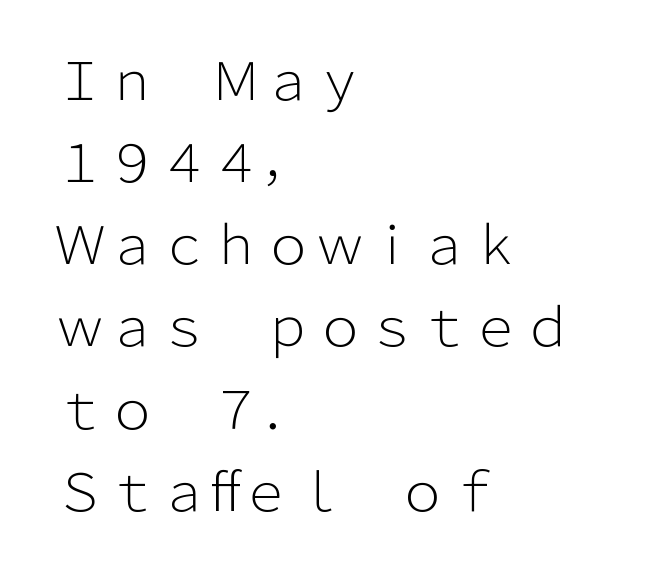
Q: Is the text bold? A: No.
Q: Is the text italic (slanted)? A: No, it is upright.
Q: Is the typeface a serif or a sans-serif typeface? A: Sans-serif.
Q: Is the text underlined? A: No.
Q: How is the paragraph aligned? A: Left-aligned.
Q: Is the spacing between letters normal or unusually wide? A: Normal.
Q: Is the spacing between lines tight, normal or loose? A: Normal.
Q: Width (condensed, normal, or wide)? A: Normal.
Q: Stroke contrast? A: Low.
Q: x-height? A: Medium.
Q: Monospaced? A: No.
